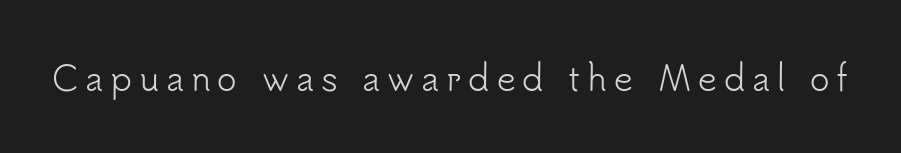
The image shows 33 px light sans-serif type, upright; set unusually wide letter spacing (+0.21 em), not underlined; low stroke contrast and a small x-height.
